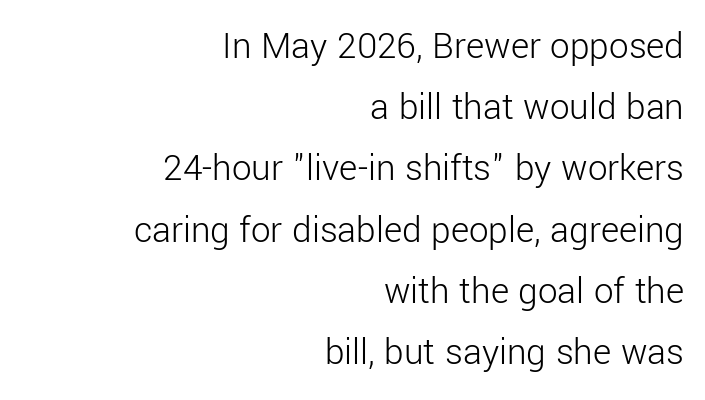
{"serif": "no", "italic": "no", "bold": "no", "weight": "light", "width": "normal", "stroke_contrast": "low", "x_height": "medium", "monospaced": "no", "underline": "no", "align": "right", "line_spacing": "normal", "line_spacing_ratio": 1.57, "letter_spacing": "normal", "letter_spacing_em": 0.0, "glyph_px": 39}
